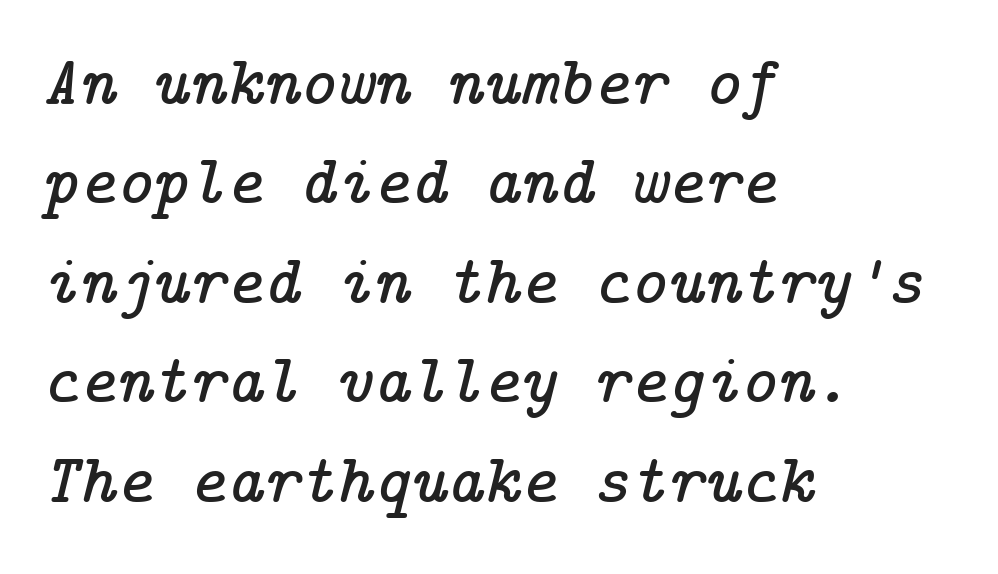
The image shows 70 px serif type, italic (leaning right); set left-aligned, normal line spacing (1.42x), normal letter spacing, not underlined; low stroke contrast and a medium x-height.
